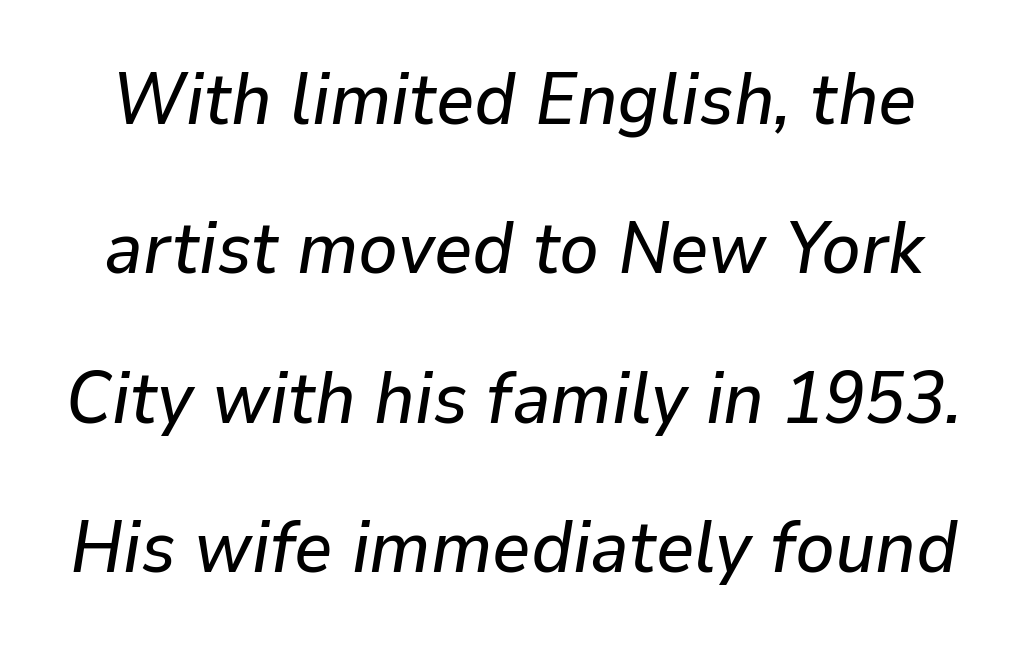
The image shows 74 px text type, italic (leaning right); set loose line spacing (2.02x), normal letter spacing, not underlined; low stroke contrast and a medium x-height.
